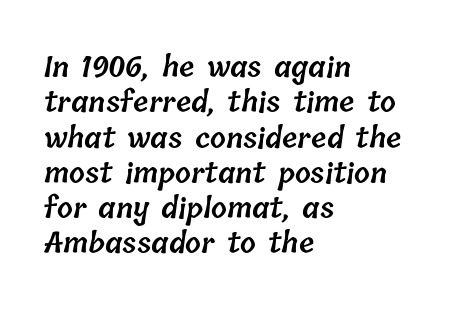
Q: Is the text bold? A: Semi-bold.
Q: Is the text underlined? A: No.
Q: How is the paragraph aligned? A: Left-aligned.
Q: Is the spacing between letters normal or unusually wide? A: Normal.
Q: Is the spacing between lines tight, normal or loose? A: Normal.
Q: Width (condensed, normal, or wide)? A: Normal.
Q: Stroke contrast? A: Low.
Q: x-height? A: Medium.
Q: Monospaced? A: No.
